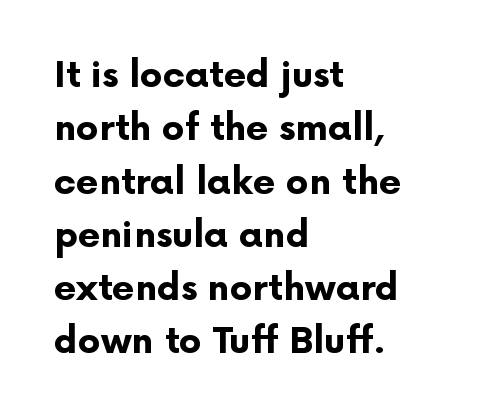
{"serif": "no", "italic": "no", "bold": "yes", "weight": "bold", "width": "normal", "stroke_contrast": "low", "x_height": "medium", "monospaced": "no", "underline": "no", "align": "left", "line_spacing": "normal", "line_spacing_ratio": 1.48, "letter_spacing": "normal", "letter_spacing_em": 0.0, "glyph_px": 36}
